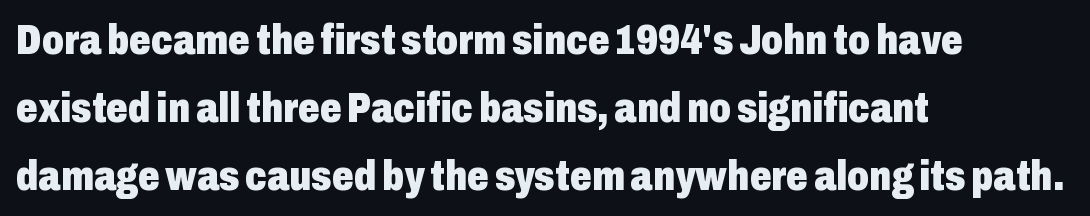
This rendering leaves character spacing at its baseline value. Rule under the text: the space is simply empty. A typesetter would call this proportional, since set widths differ per character. Is this a sans? Yes — the strokes have no serifs. A normal amount of white space separates one row of letters from the next. Characters remain perfectly vertical along every line.
